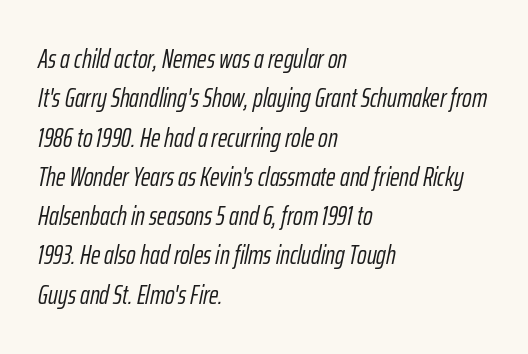
Bold? No — there's no thickening of the strokes. Is the type slanted? Yes — the strokes lean at a clear angle. The paragraph has a hard left edge and a soft right edge. The string is rendered with underlining switched off. The vertical gap from one line to the next is medium.
